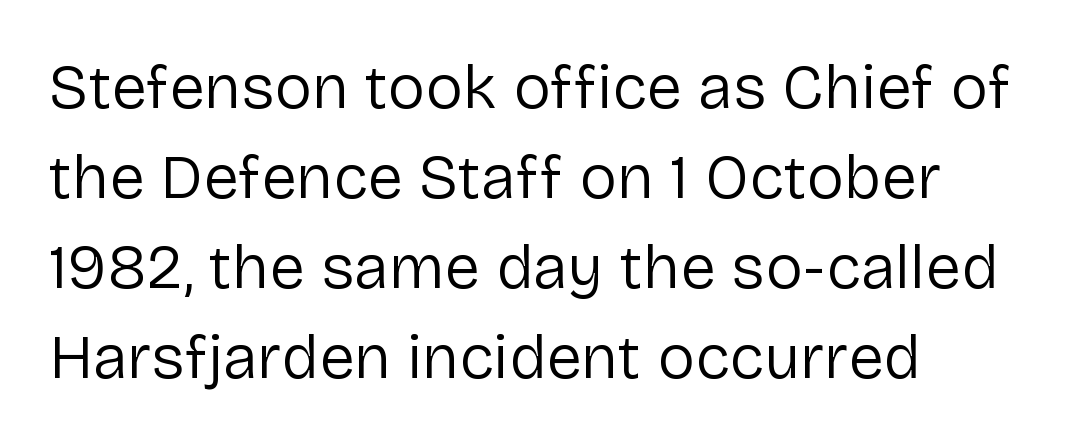
Stroke mass is kept to a normal reading level or below. Letterform terminals end flat and unadorned throughout the passage. The space between consecutive lines is moderate. Spacing verdict: proportional, widths tailored to each character.
